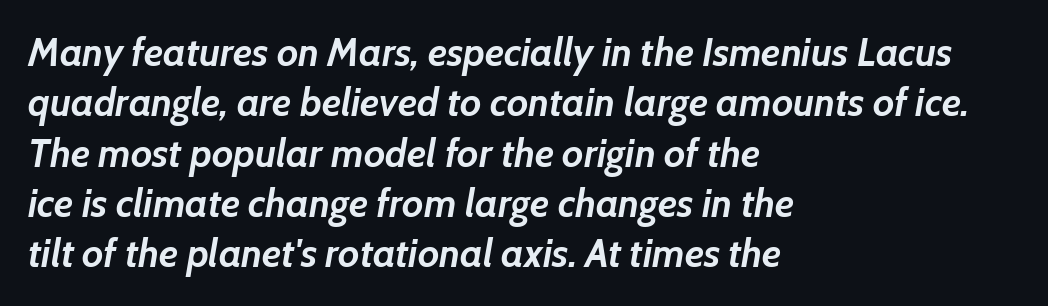
{"italic": "yes", "lean": "right", "slant_degrees": 7, "bold": "yes", "weight": "semibold", "width": "normal", "stroke_contrast": "low", "x_height": "medium", "monospaced": "no", "underline": "no", "align": "left", "line_spacing": "normal", "line_spacing_ratio": 1.29, "letter_spacing": "normal", "letter_spacing_em": 0.0, "glyph_px": 39}
